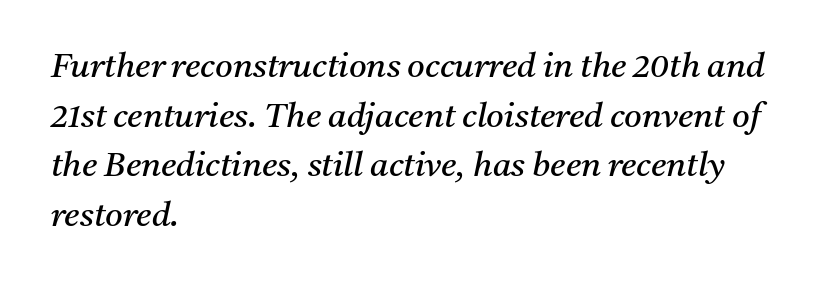
The image shows 34 px regular-weight serif type, italic (leaning right); set left-aligned, normal line spacing (1.46x), normal letter spacing, not underlined; medium stroke contrast and a medium x-height.
